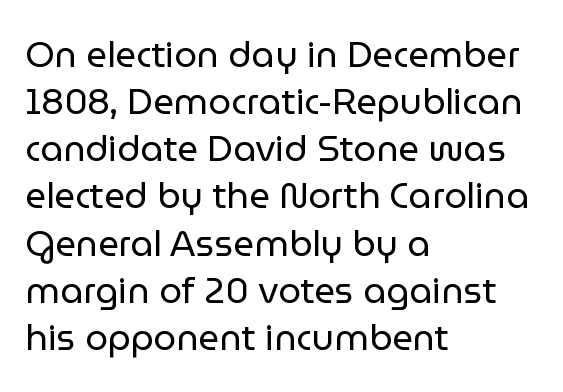
The image shows 36 px regular-weight sans-serif type, upright; set left-aligned, normal line spacing (1.31x), normal letter spacing, not underlined; low stroke contrast and a medium x-height.
